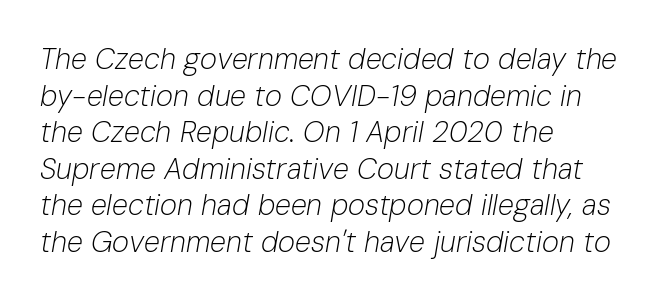
Where is the straight margin? On the left. Note the varied advance widths — an 'i' is clearly narrower than an 'm'. Underline: absent. Is the letter spacing exaggerated? No — it looks like the ordinary default. Rendered with sloped, italic letterforms. Regular leading.
